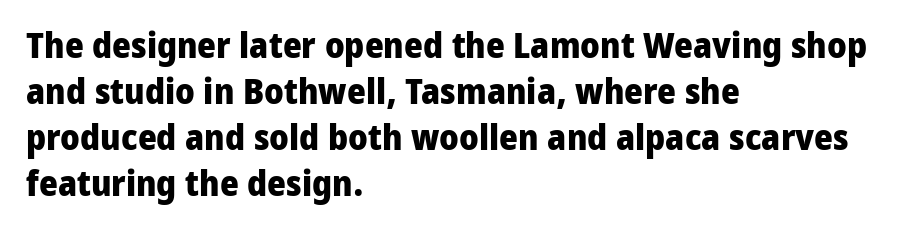
{"serif": "no", "italic": "no", "bold": "yes", "weight": "heavy", "width": "normal", "stroke_contrast": "low", "x_height": "medium", "monospaced": "no", "underline": "no", "align": "left", "line_spacing": "normal", "line_spacing_ratio": 1.28, "letter_spacing": "normal", "letter_spacing_em": 0.0, "glyph_px": 36}
